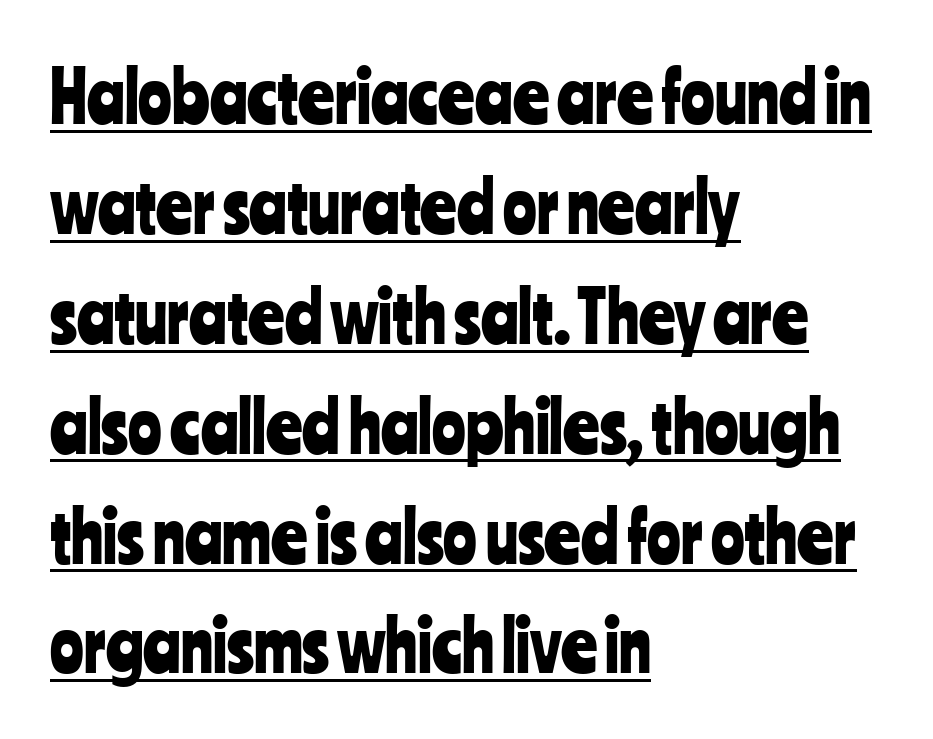
{"serif": "no", "italic": "no", "width": "condensed", "stroke_contrast": "low", "x_height": "medium", "monospaced": "no", "underline": "yes", "align": "left", "line_spacing": "normal", "line_spacing_ratio": 1.57, "letter_spacing": "normal", "letter_spacing_em": 0.0, "glyph_px": 70}
